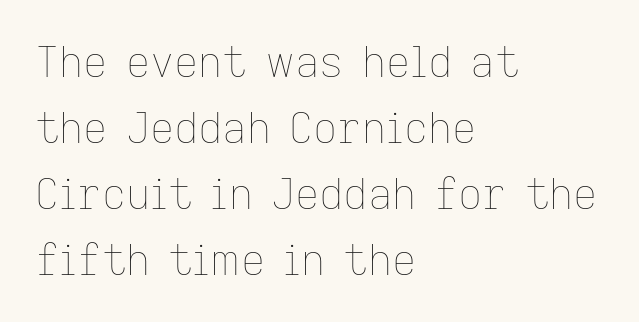
Q: Is the text bold? A: No.
Q: Is the text italic (slanted)? A: No, it is upright.
Q: Is the text underlined? A: No.
Q: How is the paragraph aligned? A: Left-aligned.
Q: Is the spacing between letters normal or unusually wide? A: Normal.
Q: Is the spacing between lines tight, normal or loose? A: Normal.
Q: Width (condensed, normal, or wide)? A: Normal.
Q: Stroke contrast? A: Low.
Q: x-height? A: Medium.
Q: Monospaced? A: No.
